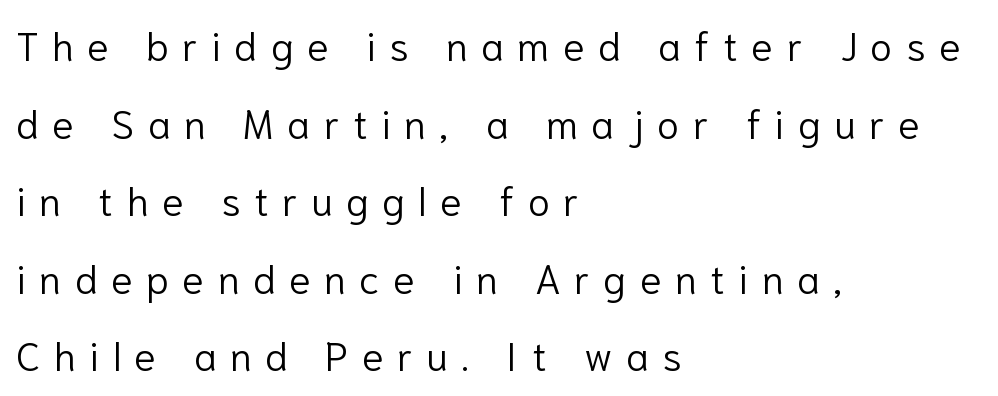
The image shows 40 px light sans-serif type, upright; set left-aligned, loose line spacing (1.94x), unusually wide letter spacing (+0.34 em), not underlined; low stroke contrast and a medium x-height.
